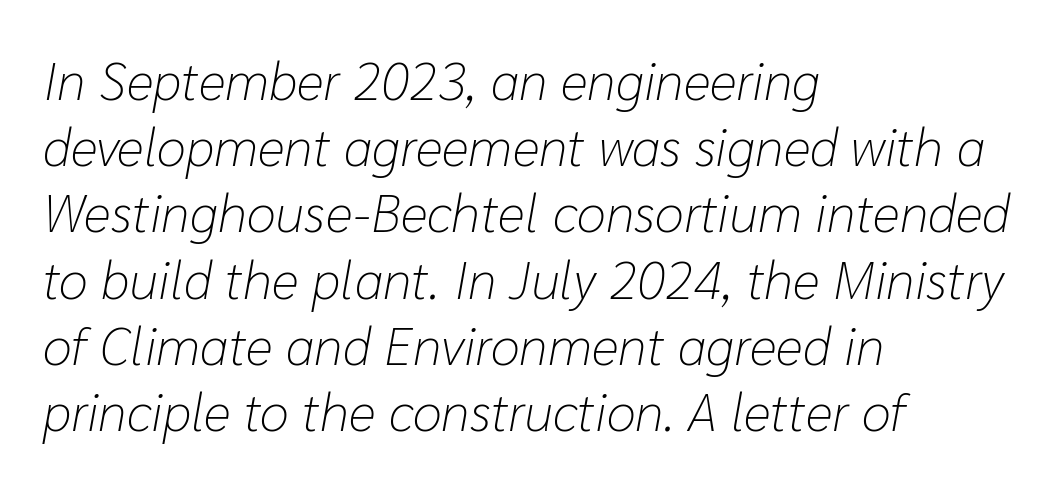
The image shows 53 px light type, italic (leaning right); set left-aligned, normal line spacing (1.25x), normal letter spacing, not underlined; low stroke contrast and a medium x-height.
